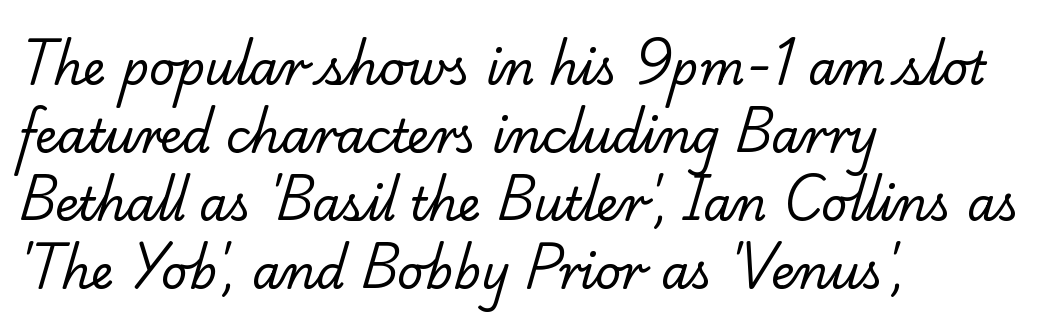
{"bold": "no", "weight": "regular", "width": "normal", "stroke_contrast": "low", "x_height": "small", "monospaced": "no", "underline": "no", "align": "left", "line_spacing": "normal", "line_spacing_ratio": 1.48, "letter_spacing": "normal", "letter_spacing_em": 0.0, "glyph_px": 46}
